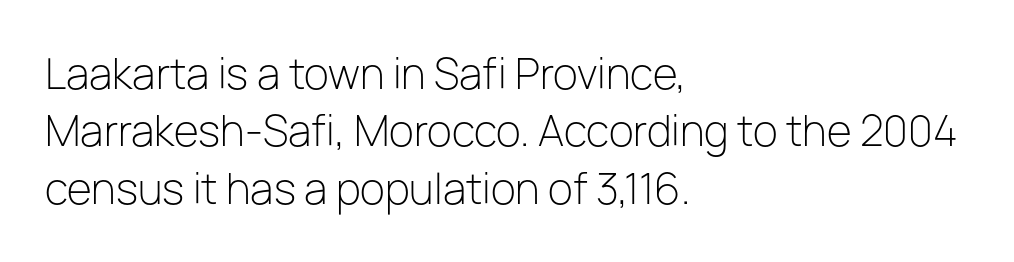
{"serif": "no", "italic": "no", "bold": "no", "weight": "light", "width": "normal", "stroke_contrast": "low", "x_height": "medium", "monospaced": "no", "underline": "no", "align": "left", "line_spacing": "normal", "line_spacing_ratio": 1.4, "letter_spacing": "normal", "letter_spacing_em": 0.0, "glyph_px": 41}
